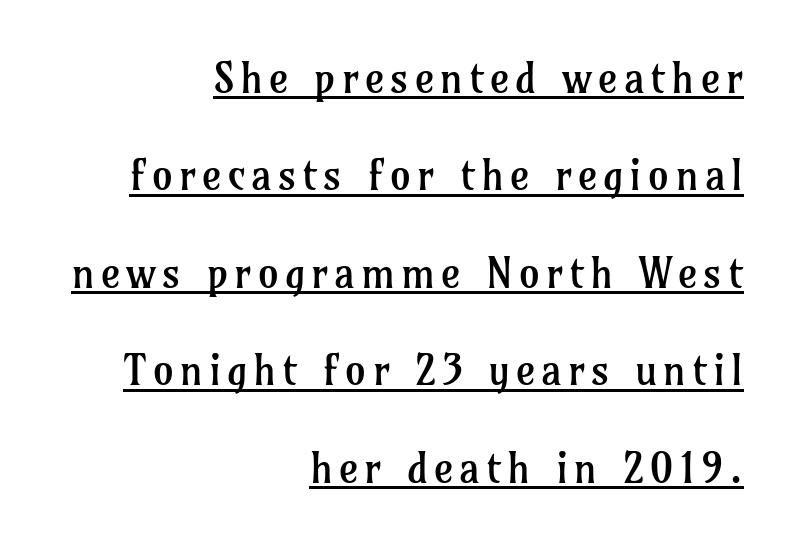
Compared with undecorated copy, this sample adds a rule below the words. Short and long lines alike share a common ending point at right. A typesetter would call this proportional, since set widths differ per character. Weight class: somewhere from thin through regular.
